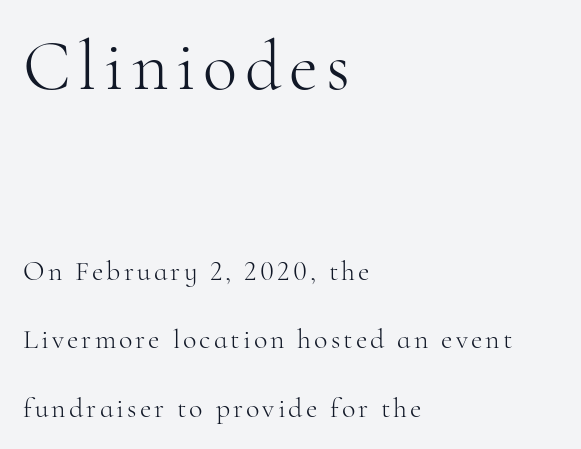
Q: Is the text bold? A: No.
Q: Is the text italic (slanted)? A: No, it is upright.
Q: Is the typeface a serif or a sans-serif typeface? A: Serif.
Q: Is the text underlined? A: No.
Q: How is the paragraph aligned? A: Left-aligned.
Q: Is the spacing between lines tight, normal or loose? A: Loose.
Q: Which block of text is set in a larger size, the first (top) or the second (bottom)? A: The first (top) one.
Q: Width (condensed, normal, or wide)? A: Normal.
Q: Stroke contrast? A: High.
Q: x-height? A: Small.
Q: Monospaced? A: No.
